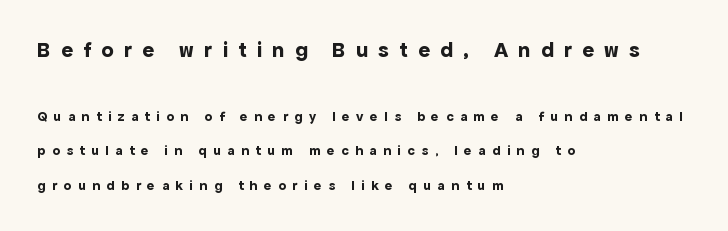
Q: Is the text bold? A: Yes.
Q: Is the text italic (slanted)? A: No, it is upright.
Q: Is the text underlined? A: No.
Q: How is the paragraph aligned? A: Left-aligned.
Q: Is the spacing between letters normal or unusually wide? A: Unusually wide.
Q: Is the spacing between lines tight, normal or loose? A: Loose.
Q: Which block of text is set in a larger size, the first (top) or the second (bottom)? A: The first (top) one.
